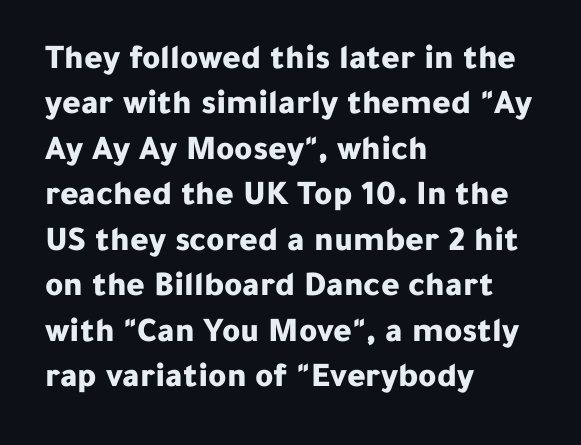
Bare-footed words on every line. The designer left line spacing at the default. Each word holds together tightly as a unit, with standard inter-letter gaps. Is there any slant? The stems are plumb. Here the designer chose a conventional face with non-uniform glyph widths.
